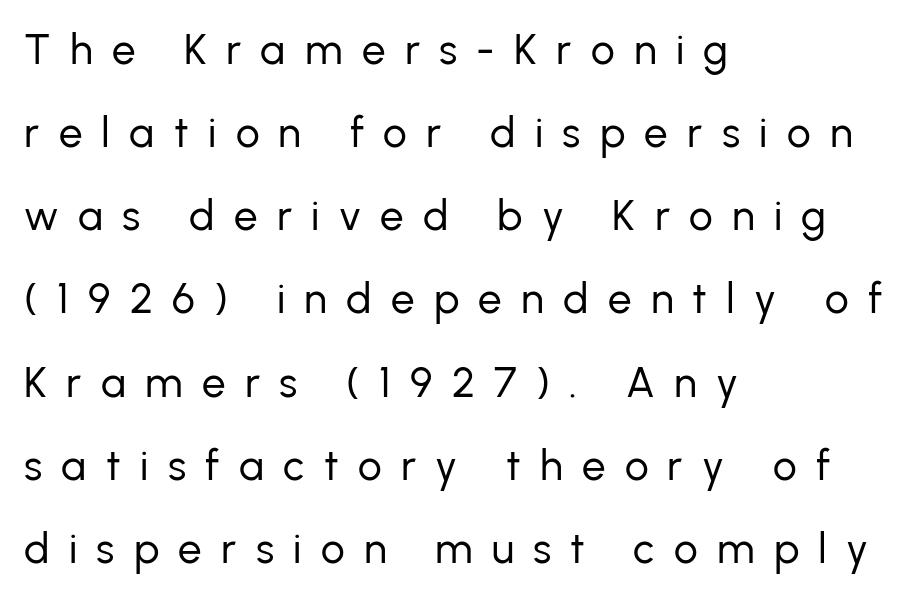
Q: Is the text bold? A: No.
Q: Is the text italic (slanted)? A: No, it is upright.
Q: Is the typeface a serif or a sans-serif typeface? A: Sans-serif.
Q: Is the text underlined? A: No.
Q: How is the paragraph aligned? A: Left-aligned.
Q: Is the spacing between letters normal or unusually wide? A: Unusually wide.
Q: Is the spacing between lines tight, normal or loose? A: Loose.
Q: Width (condensed, normal, or wide)? A: Normal.
Q: Stroke contrast? A: Low.
Q: x-height? A: Medium.
Q: Monospaced? A: No.
